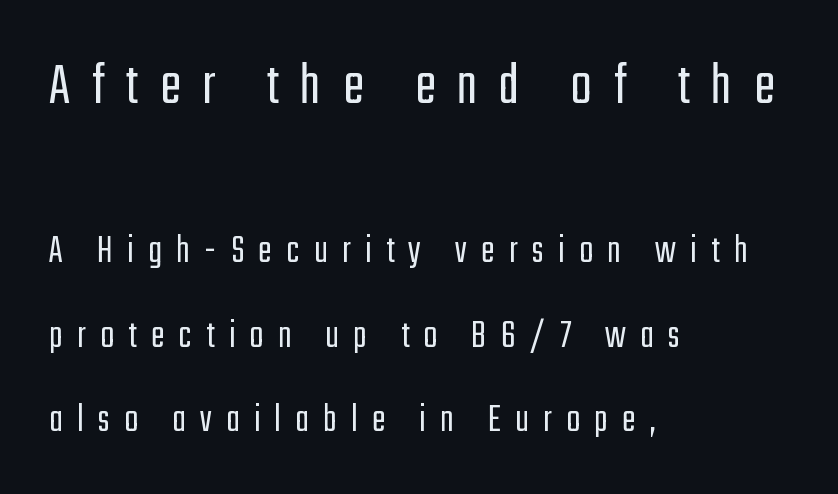
Line beginnings align vertically; line endings do not. Summary of vertical rhythm: relaxed, with wide interline spacing. No word sits above an underline. Letterform terminals end flat and unadorned throughout the passage. These glyphs show unthickened strokes, regular width or finer. Bigger letters appear in the top chunk; the bottom chunk is reduced.
